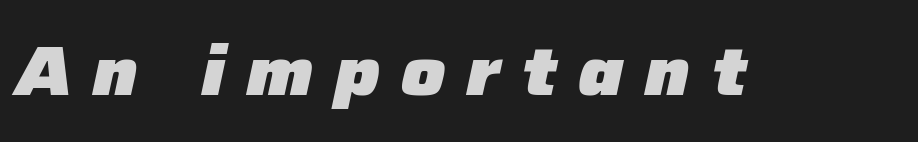
{"italic": "yes", "lean": "right", "slant_degrees": 12, "bold": "yes", "weight": "heavy", "width": "normal", "stroke_contrast": "low", "x_height": "medium", "monospaced": "no", "underline": "no", "letter_spacing": "wide", "letter_spacing_em": 0.3, "glyph_px": 69}
